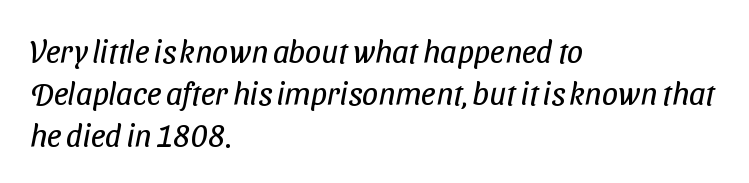
In terms of letterspacing, this is plain default setting. The characters display no serif detailing; their extremities are plain. Normally led — the rows are evenly, conventionally spaced. These glyphs show unthickened strokes, regular width or finer. A bare baseline throughout the passage. Is this a fixed-width face? No — the glyphs have proportional, varying widths.
